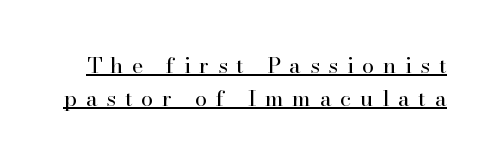
Think standard paragraph weight, or any step lighter than that. A typesetter would call this leading conventional body-copy spacing. This rendering features underlined lettering. Compared with typical body copy, the letter spacing here is much looser. The type sits square on the baseline with zero lean.
